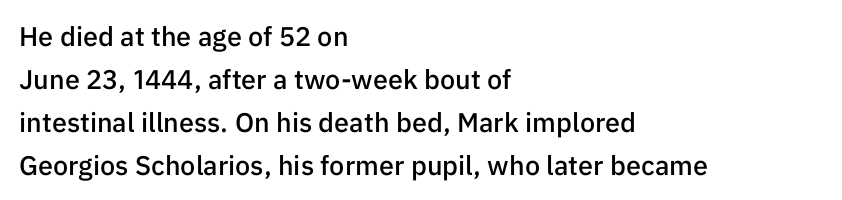
Q: Is the text bold? A: Semi-bold.
Q: Is the text italic (slanted)? A: No, it is upright.
Q: Is the text underlined? A: No.
Q: How is the paragraph aligned? A: Left-aligned.
Q: Is the spacing between letters normal or unusually wide? A: Normal.
Q: Is the spacing between lines tight, normal or loose? A: Normal.
